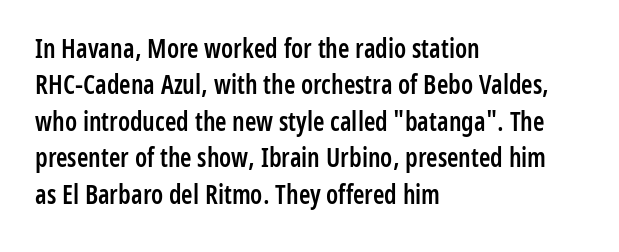
Each glyph is drawn with semibold strokes, heavier than normal yet not fully bold. Each word holds together tightly as a unit, with standard inter-letter gaps. These lines sit exactly where default settings would place them. Every row of glyphs begins at an identical x-position on the left.
